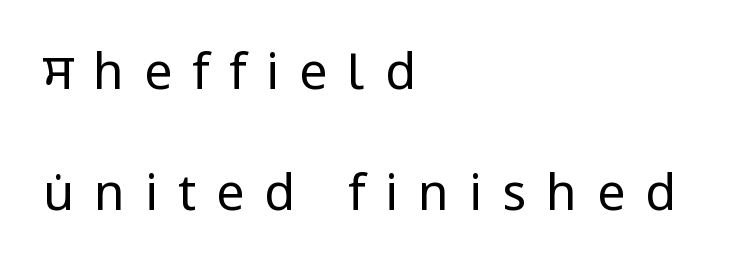
Here the designer chose a conventional face with non-uniform glyph widths. Vertical spacing — loose. The rendering shows plain stroke endings on the letterforms — a sans-serif design. The type sits square on the baseline with zero lean. The strokes are not fattened; the text isn't bold. Letter spacing: wide.
